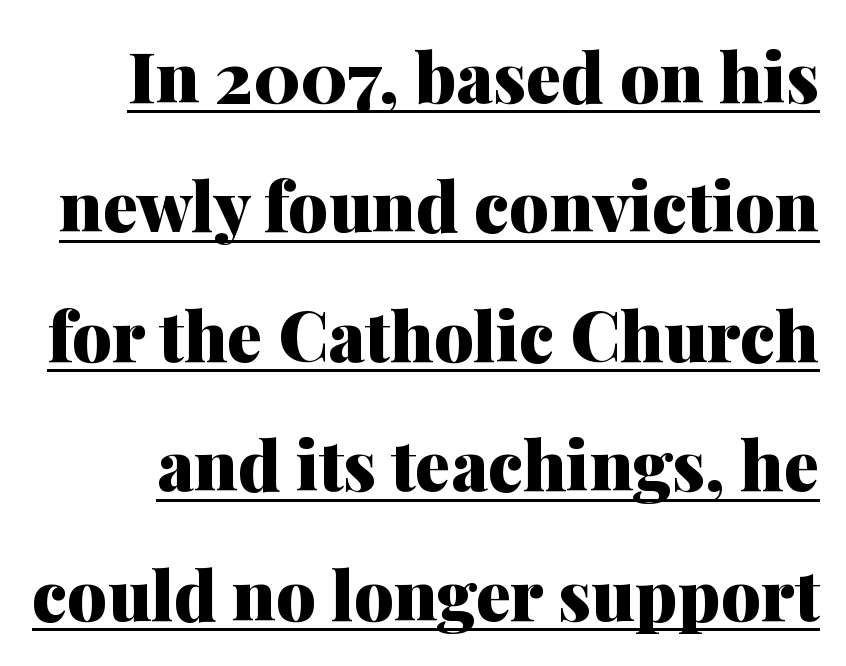
{"serif": "yes", "italic": "no", "bold": "yes", "weight": "heavy", "width": "normal", "stroke_contrast": "medium", "x_height": "medium", "monospaced": "no", "underline": "yes", "line_spacing_ratio": 1.85, "letter_spacing": "normal", "letter_spacing_em": 0.0, "glyph_px": 70}
